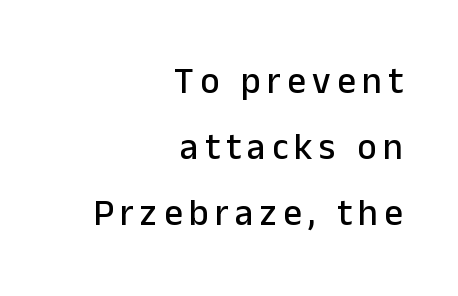
{"serif": "no", "italic": "no", "width": "normal", "stroke_contrast": "low", "x_height": "medium", "monospaced": "no", "underline": "no", "align": "right", "line_spacing_ratio": 1.78, "glyph_px": 37}
